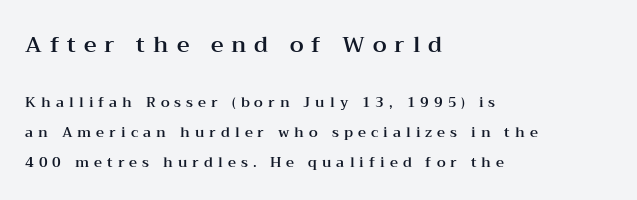
Nobody drew a line under any word here. Of the two passages, the one on top uses the larger point size. Do the letters lean? They stand straight. The passage shown has open, widely tracked lettering throughout. The line-height multiplier appears high, well above default.
